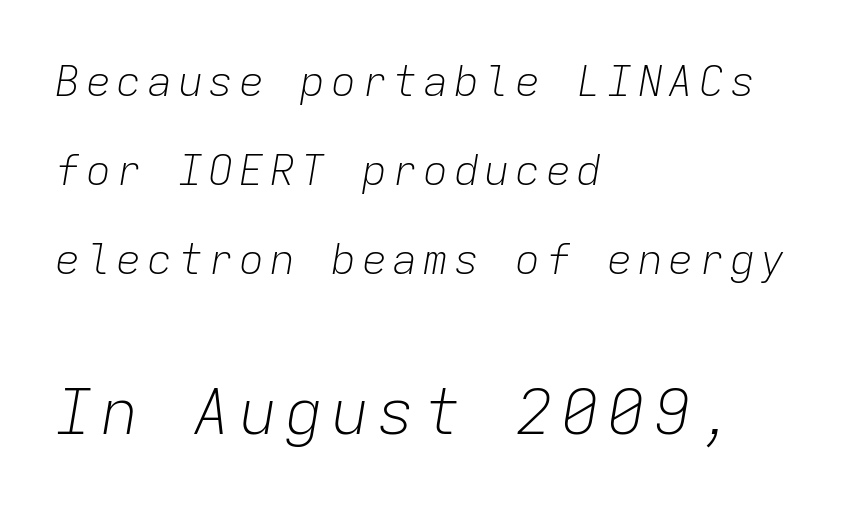
The image shows 63 px light type, italic (leaning right), monospaced; set left-aligned, loose line spacing (2.12x), not underlined; the second (bottom) block is 1.5x larger; low stroke contrast and a medium x-height.
